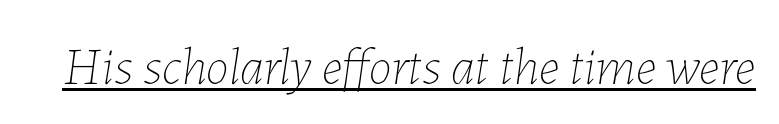
Q: Is the text bold? A: No.
Q: Is the text italic (slanted)? A: Yes, it leans right by about 7 degrees.
Q: Is the text underlined? A: Yes.
Q: Is the spacing between letters normal or unusually wide? A: Normal.
Q: Width (condensed, normal, or wide)? A: Normal.
Q: Stroke contrast? A: Low.
Q: x-height? A: Medium.
Q: Monospaced? A: No.
